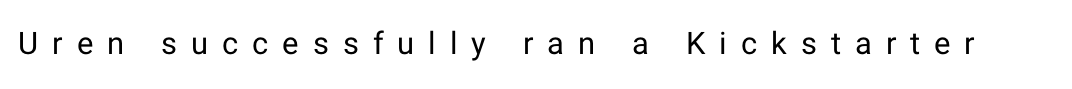
The image shows 31 px regular-weight sans-serif type, upright; set unusually wide letter spacing (+0.45 em), not underlined; low stroke contrast and a medium x-height.
